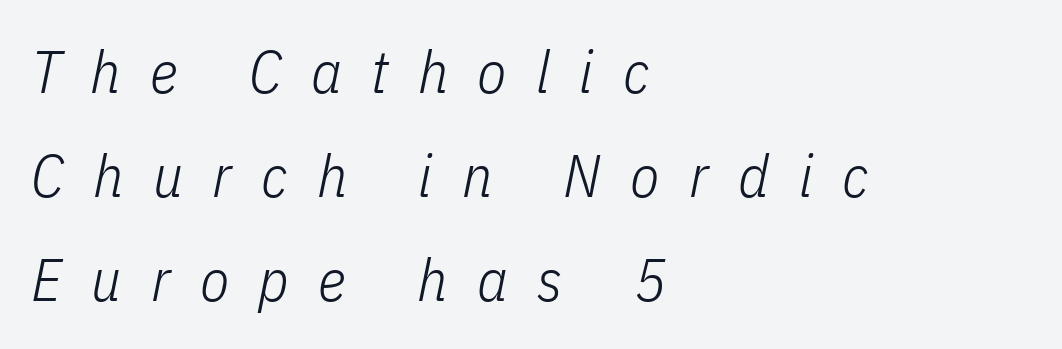
How are the letters spaced? Widely, with obvious added tracking. The passage shown is not underscored anywhere. Varying glyph widths throughout — classic text-font behaviour. The letters look calm and open, with moderate or lighter stems. Italic? Definitely — the glyphs are oblique.
